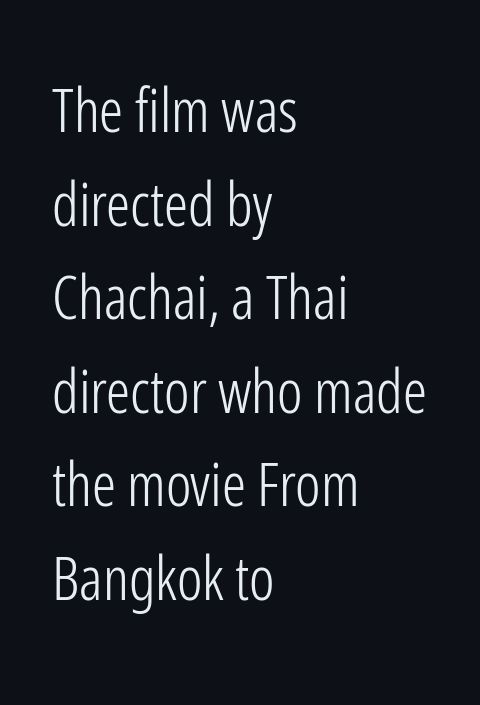
A quiet, ordinary-to-light weight characterises the typeface. The passage shown is typed in a proportional face where columns would drift. The foot of each line stays bare and open. Typographically, this falls in the sans-serif category. Between one letter and the next there's only the usual sliver of space. A student would call this left alignment; a typographer would say flush left, rag right.
